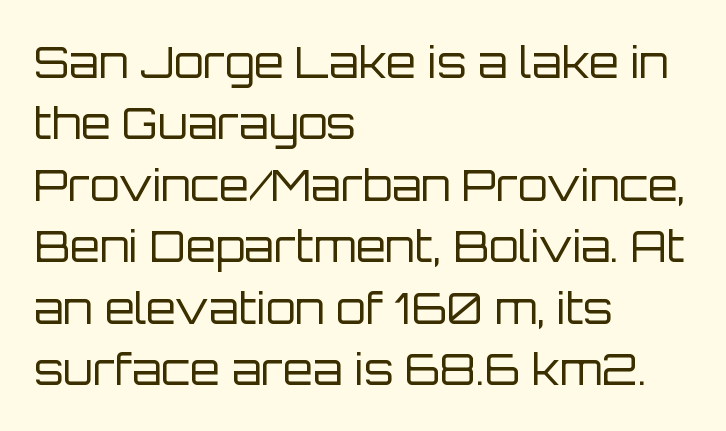
The image shows 43 px regular-weight sans-serif type, upright; set left-aligned, normal line spacing (1.43x), normal letter spacing, not underlined; low stroke contrast and a large x-height.
